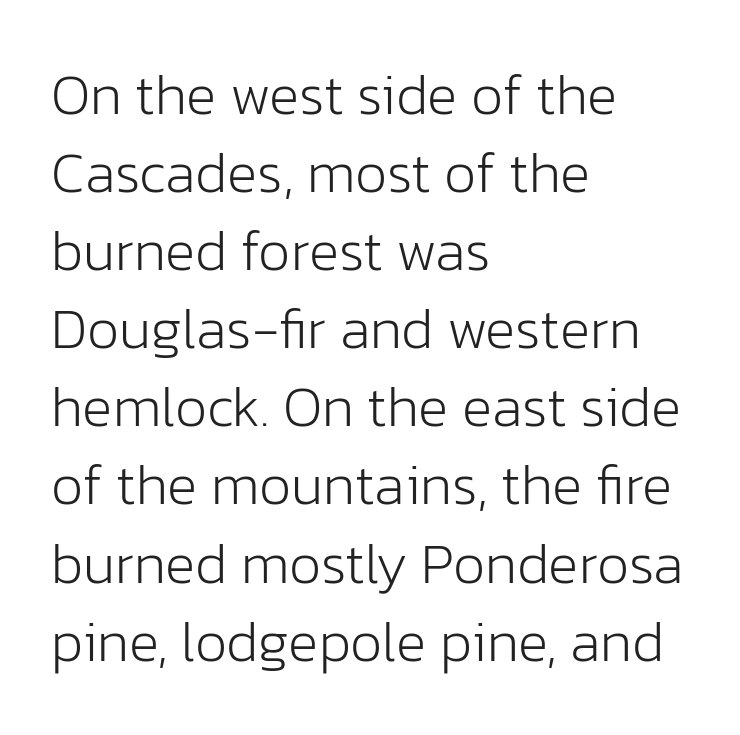
{"serif": "no", "italic": "no", "bold": "no", "weight": "light", "width": "normal", "stroke_contrast": "low", "x_height": "medium", "monospaced": "no", "underline": "no", "align": "left", "line_spacing": "normal", "line_spacing_ratio": 1.37, "letter_spacing": "normal", "letter_spacing_em": 0.0, "glyph_px": 57}
